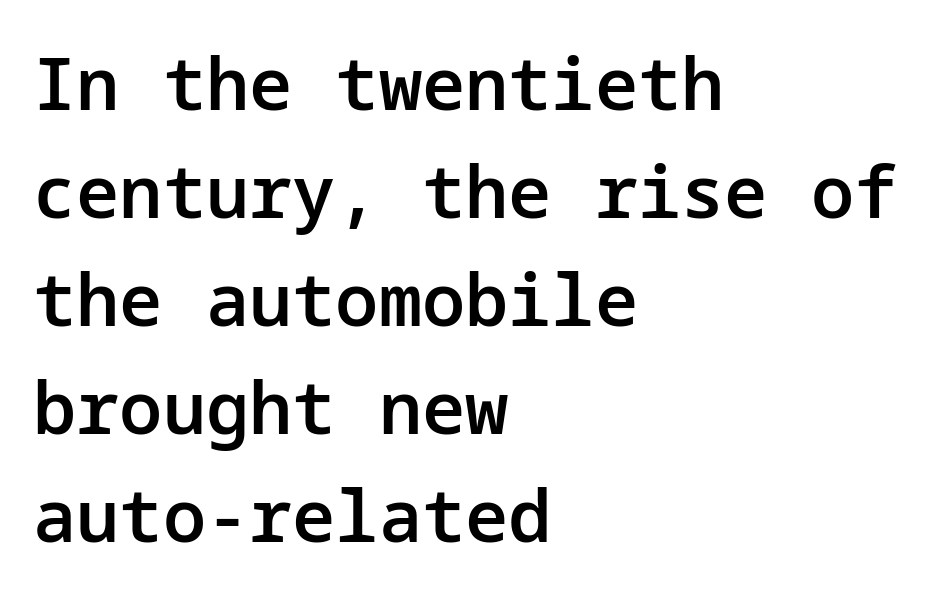
Q: Is the text bold? A: Semi-bold.
Q: Is the text italic (slanted)? A: No, it is upright.
Q: Is the typeface a serif or a sans-serif typeface? A: Sans-serif.
Q: Is the text underlined? A: No.
Q: How is the paragraph aligned? A: Left-aligned.
Q: Is the spacing between letters normal or unusually wide? A: Normal.
Q: Is the spacing between lines tight, normal or loose? A: Normal.
Q: Width (condensed, normal, or wide)? A: Normal.
Q: Stroke contrast? A: Low.
Q: x-height? A: Medium.
